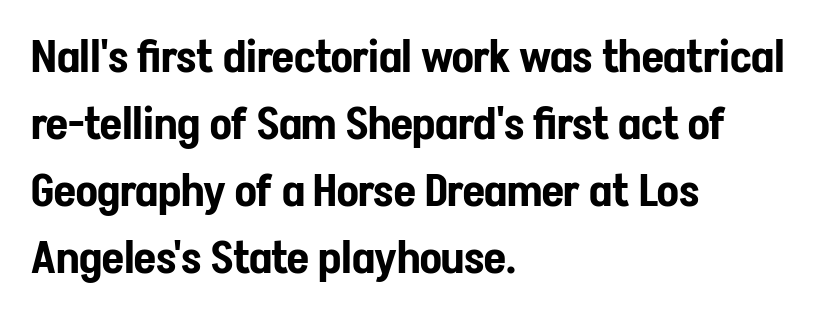
The image shows 45 px condensed sans-serif type, upright; set left-aligned, normal line spacing (1.49x), normal letter spacing, not underlined; low stroke contrast and a medium x-height.
